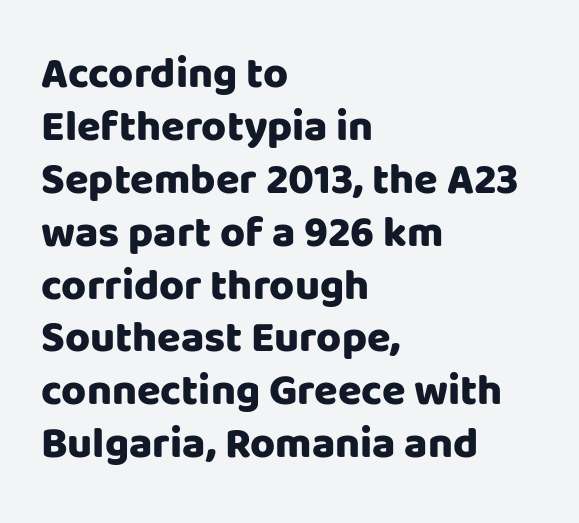
{"serif": "no", "italic": "no", "bold": "yes", "weight": "heavy", "width": "normal", "stroke_contrast": "low", "x_height": "large", "monospaced": "no", "underline": "no", "align": "left", "line_spacing_ratio": 1.23, "letter_spacing": "normal", "letter_spacing_em": 0.0, "glyph_px": 43}
